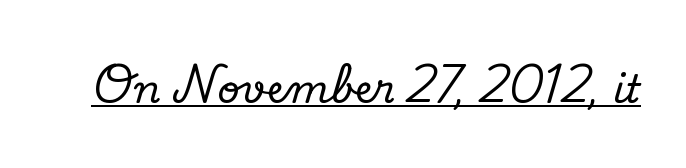
Little horizontal feet cap the strokes, marking this as serif type. Decoration check: the copy is underlined. There is no visible air inserted between adjacent glyphs. Note the varied advance widths — an 'i' is clearly narrower than an 'm'.
